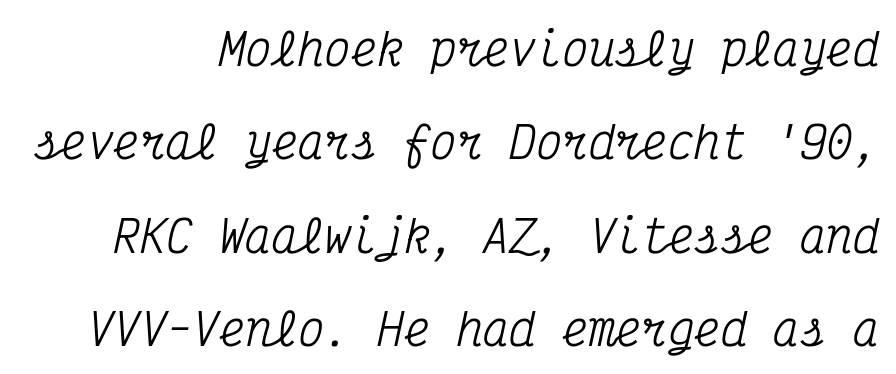
This is oblique type, the kind used for emphasis or titles. In terms of letterform style, serifs are clearly present. Caption: standard tracking, unaltered. The specimen omits any rule beneath the text block's lines. The passage shown stacks its lines with a broad gap.
